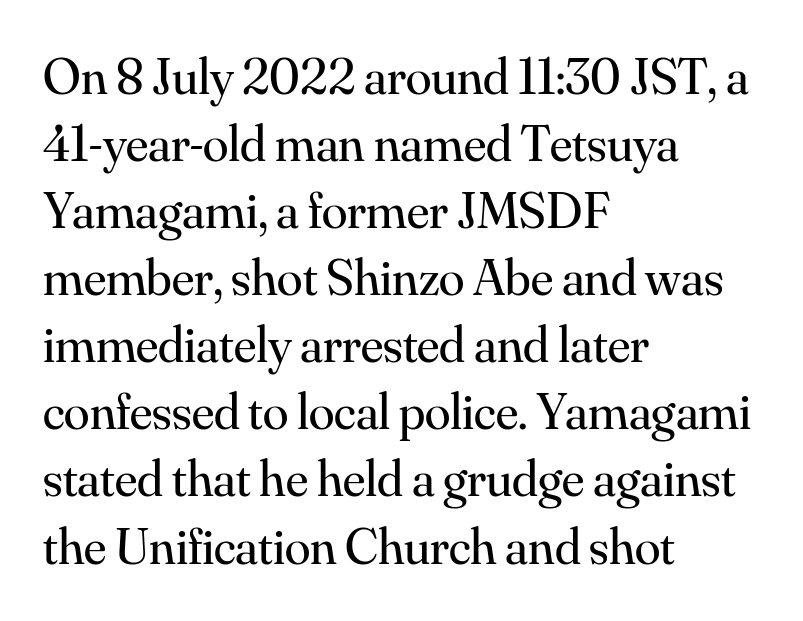
Q: Is the text bold? A: No.
Q: Is the text italic (slanted)? A: No, it is upright.
Q: Is the typeface a serif or a sans-serif typeface? A: Serif.
Q: Is the text underlined? A: No.
Q: How is the paragraph aligned? A: Left-aligned.
Q: Is the spacing between letters normal or unusually wide? A: Normal.
Q: Is the spacing between lines tight, normal or loose? A: Normal.
Q: Width (condensed, normal, or wide)? A: Normal.
Q: Stroke contrast? A: Medium.
Q: x-height? A: Small.
Q: Monospaced? A: No.
